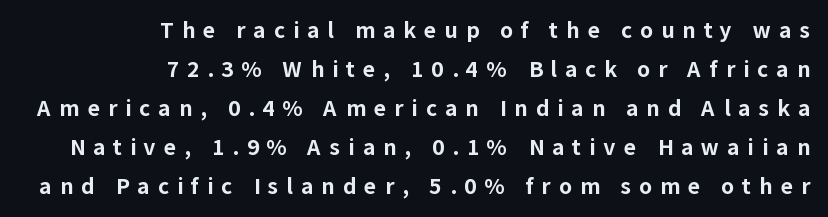
The image shows 21 px bold type, upright; set right-aligned, line spacing 1.86x, unusually wide letter spacing (+0.38 em), not underlined.
